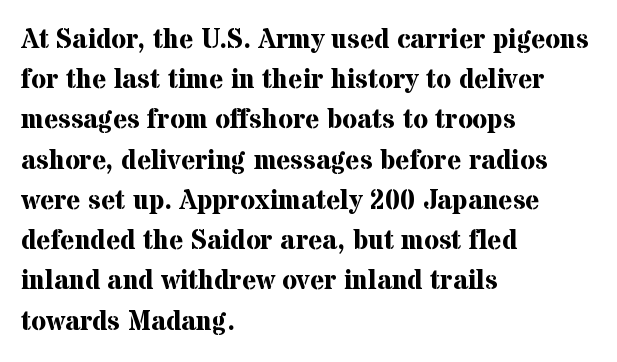
Q: Is the text bold? A: Yes.
Q: Is the text italic (slanted)? A: No, it is upright.
Q: Is the text underlined? A: No.
Q: How is the paragraph aligned? A: Left-aligned.
Q: Is the spacing between letters normal or unusually wide? A: Normal.
Q: Is the spacing between lines tight, normal or loose? A: Normal.
